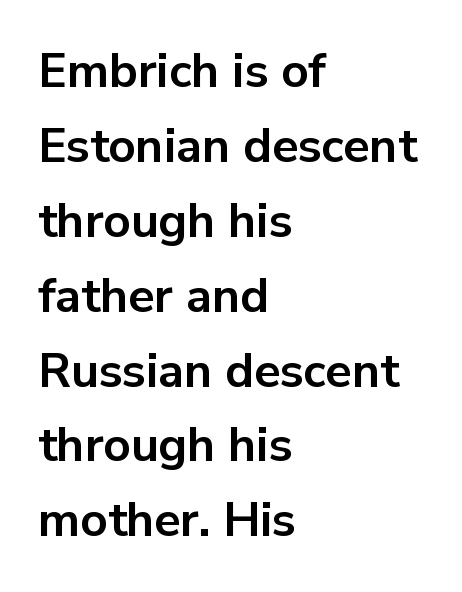
The image shows 48 px bold sans-serif type, upright; set left-aligned, normal line spacing (1.56x), normal letter spacing, not underlined; low stroke contrast and a medium x-height.
